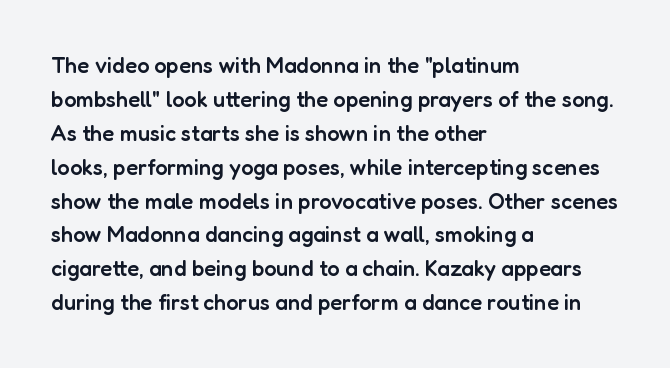
The image shows 22 px text type, upright; set left-aligned, normal line spacing (1.54x), normal letter spacing, not underlined.
